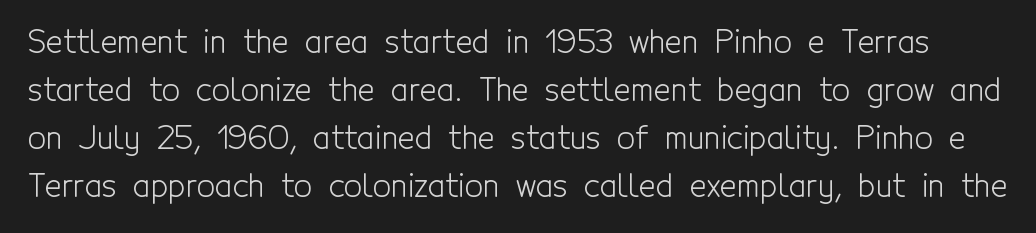
Q: Is the text bold? A: No.
Q: Is the text italic (slanted)? A: No, it is upright.
Q: Is the typeface a serif or a sans-serif typeface? A: Sans-serif.
Q: Is the text underlined? A: No.
Q: Is the spacing between letters normal or unusually wide? A: Normal.
Q: Is the spacing between lines tight, normal or loose? A: Normal.
Q: Width (condensed, normal, or wide)? A: Condensed.
Q: x-height? A: Medium.
Q: Monospaced? A: No.
